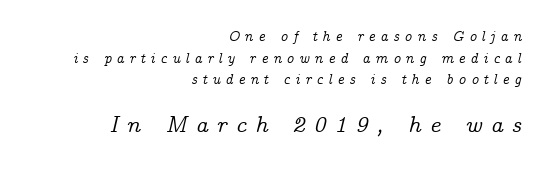
Quick note: interline space is typical. Here the second block reads like a headline and the first like body copy. Check the space under the baseline: it is left empty. The paragraph has a hard right edge and a soft left edge. These lines were composed using italics.
